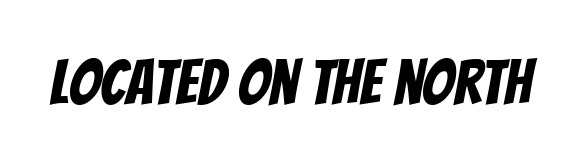
Character widths vary here, with narrow letters taking less room than wide ones. Letterform terminals end flat and unadorned throughout the passage. Underline: absent. The passage shown has conventional tracking throughout.
